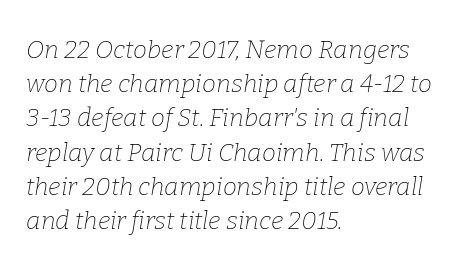
Q: Is the text bold? A: No.
Q: Is the text italic (slanted)? A: Yes, it leans right by about 9 degrees.
Q: Is the text underlined? A: No.
Q: How is the paragraph aligned? A: Left-aligned.
Q: Is the spacing between letters normal or unusually wide? A: Normal.
Q: Is the spacing between lines tight, normal or loose? A: Normal.
